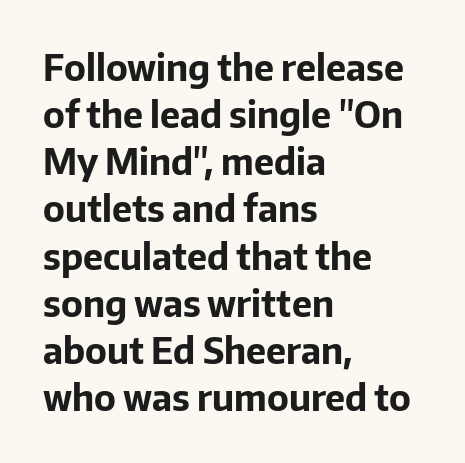
Nope, not italic — everything's standing straight. Interline gaps are of average width in this sample. Spacing between characters is what you'd get straight out of the box. Letters rest on an invisible, unmarked baseline. Typesetter's note: full bold, strokes at maximum text heaviness. Reading down the block, your eye returns to a fixed left position each line.
